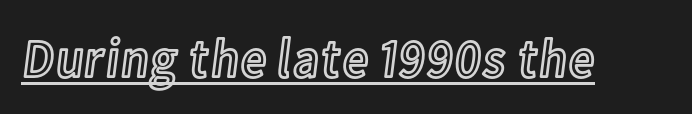
Q: Is the text italic (slanted)? A: Yes.
Q: Is the text underlined? A: Yes.
Q: Is the spacing between letters normal or unusually wide? A: Normal.
Q: Width (condensed, normal, or wide)? A: Condensed.
Q: x-height? A: Medium.
Q: Monospaced? A: No.
